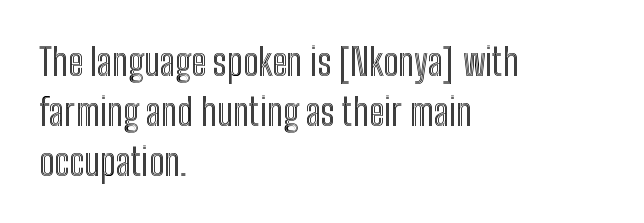
Anything drawn beneath the words? Only blank space. How would I describe the line gaps? Plain and ordinary. Characters remain perfectly vertical along every line. These lines are rendered in a variable-pitch font.
